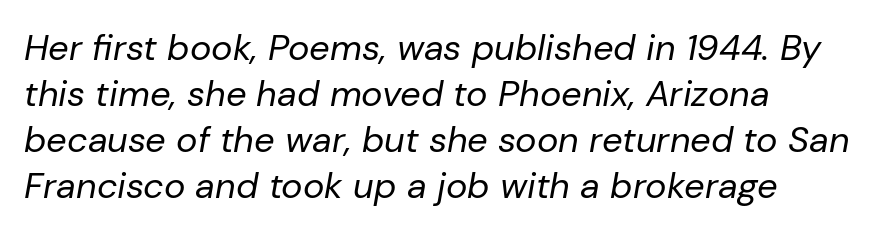
{"italic": "yes", "lean": "right", "slant_degrees": 10, "bold": "no", "weight": "regular", "width": "normal", "stroke_contrast": "low", "x_height": "medium", "monospaced": "no", "underline": "no", "align": "left", "line_spacing": "normal", "line_spacing_ratio": 1.28, "letter_spacing": "normal", "letter_spacing_em": 0.0, "glyph_px": 36}
